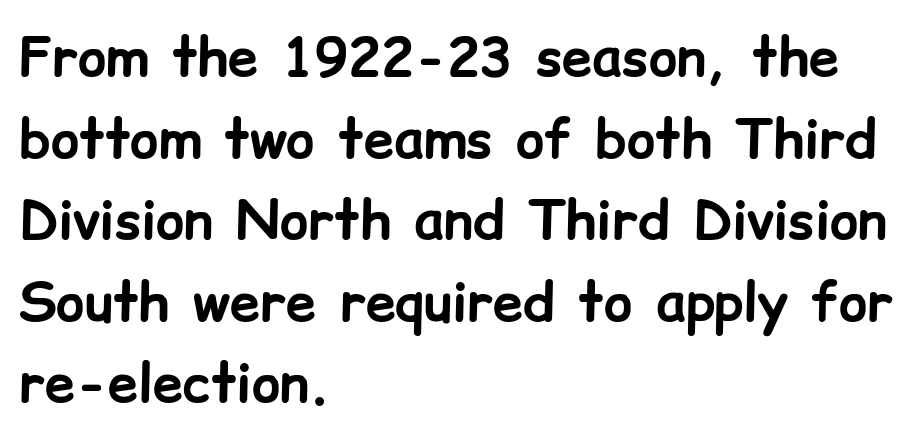
The image shows 54 px bold sans-serif type, upright; set left-aligned, normal line spacing (1.51x), normal letter spacing, not underlined; low stroke contrast and a medium x-height.
